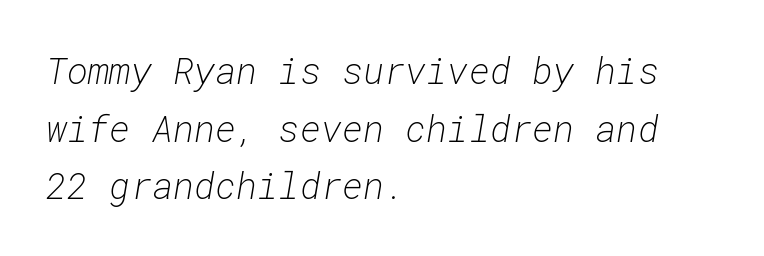
The image shows 36 px light type, italic (leaning right), monospaced; set left-aligned, normal line spacing (1.6x), normal letter spacing, not underlined; low stroke contrast and a medium x-height.
